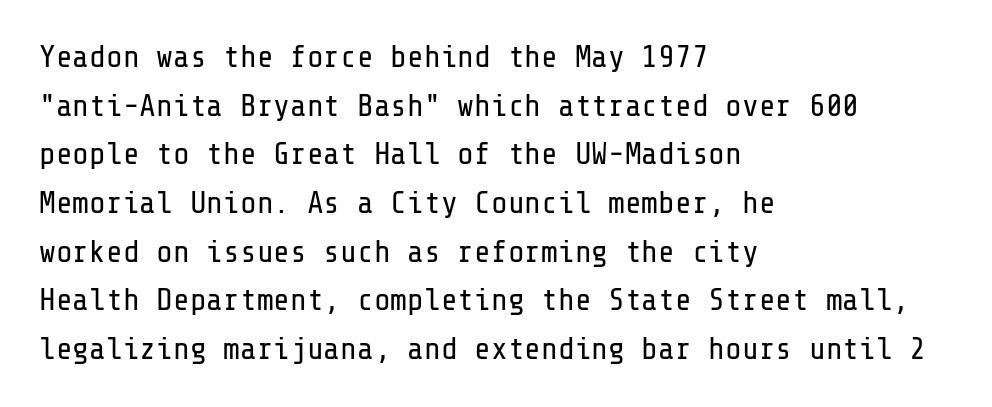
A bare baseline throughout the passage. Students, observe: this is what conventionally led text looks like. Observe the absence of serifs on each vertical stroke in this sample. Typeset ragged right — the left edge is the straight one. Compared with a typical body face, this is equally light or lighter still. This rendering leaves character spacing at its baseline value.
